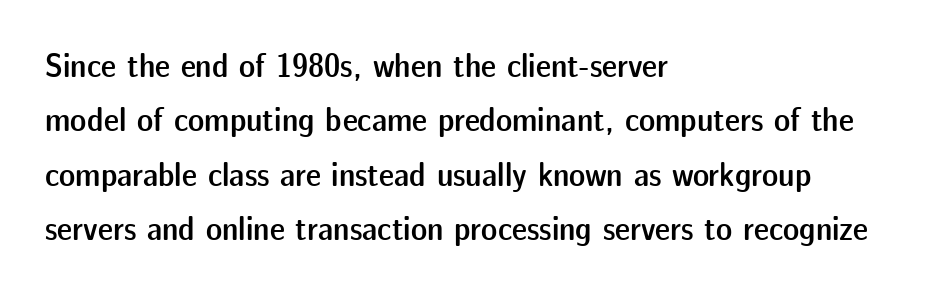
{"serif": "no", "italic": "no", "bold": "semi", "weight": "semibold", "width": "normal", "stroke_contrast": "low", "x_height": "medium", "monospaced": "no", "underline": "no", "align": "left", "line_spacing": "normal", "line_spacing_ratio": 1.6, "letter_spacing": "normal", "letter_spacing_em": 0.0, "glyph_px": 34}
